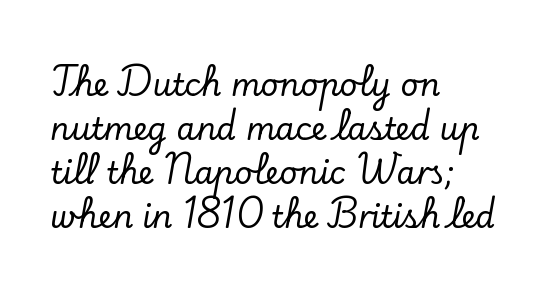
Q: Is the text italic (slanted)? A: Yes.
Q: Is the typeface a serif or a sans-serif typeface? A: Serif.
Q: Is the text underlined? A: No.
Q: How is the paragraph aligned? A: Left-aligned.
Q: Is the spacing between letters normal or unusually wide? A: Normal.
Q: Is the spacing between lines tight, normal or loose? A: Normal.
Q: Width (condensed, normal, or wide)? A: Normal.
Q: Stroke contrast? A: Low.
Q: x-height? A: Small.
Q: Monospaced? A: No.
